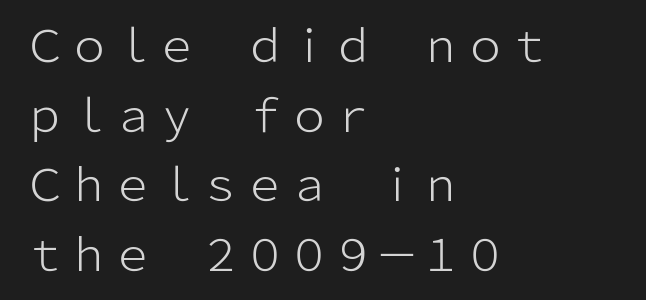
The image shows 44 px light sans-serif type, upright; set left-aligned, normal line spacing (1.58x), normal letter spacing, not underlined; low stroke contrast and a medium x-height.
